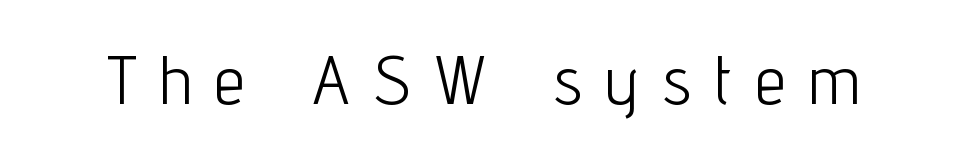
The image shows 69 px light, condensed sans-serif type, upright; set unusually wide letter spacing (+0.35 em), not underlined; low stroke contrast and a medium x-height.
